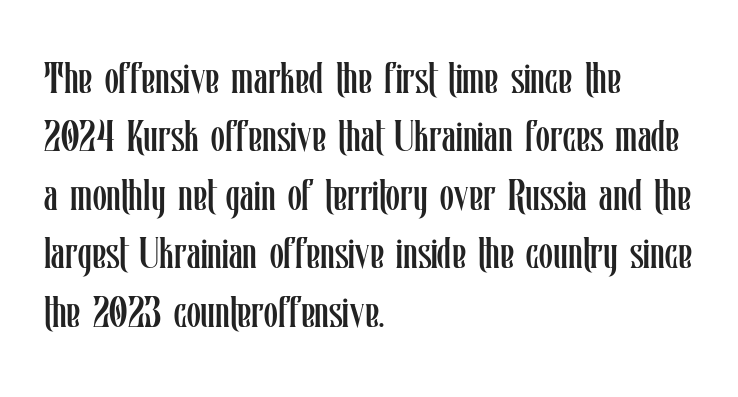
{"italic": "no", "bold": "no", "weight": "regular", "width": "condensed", "stroke_contrast": "low", "x_height": "medium", "monospaced": "no", "underline": "no", "align": "left", "line_spacing": "normal", "line_spacing_ratio": 1.3, "letter_spacing": "normal", "letter_spacing_em": 0.0, "glyph_px": 45}
